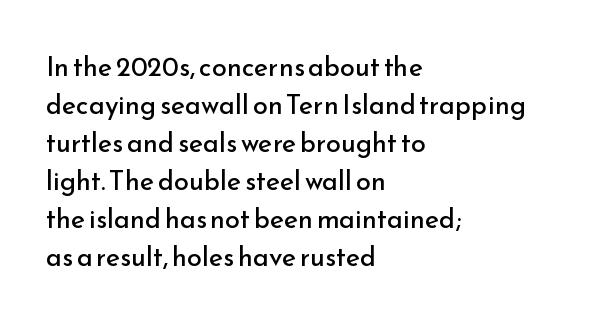
Q: Is the text bold? A: No.
Q: Is the text italic (slanted)? A: No, it is upright.
Q: Is the text underlined? A: No.
Q: How is the paragraph aligned? A: Left-aligned.
Q: Is the spacing between letters normal or unusually wide? A: Normal.
Q: Is the spacing between lines tight, normal or loose? A: Normal.
